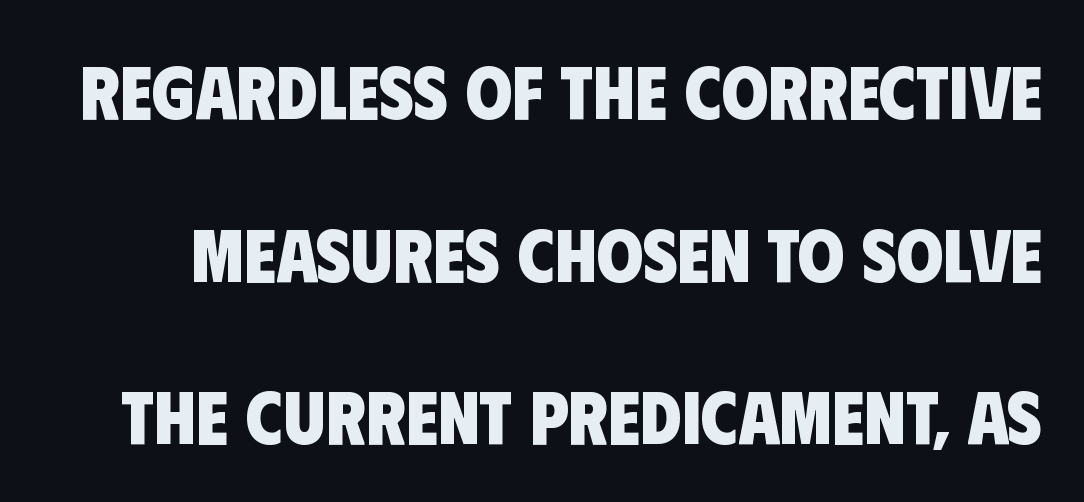
The image shows 75 px heavy, condensed sans-serif type; set loose line spacing (2.17x), normal letter spacing, not underlined; low stroke contrast and a large x-height.
